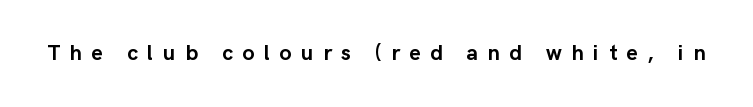
{"italic": "no", "bold": "yes", "underline": "no", "letter_spacing": "wide", "letter_spacing_em": 0.43, "glyph_px": 22}
